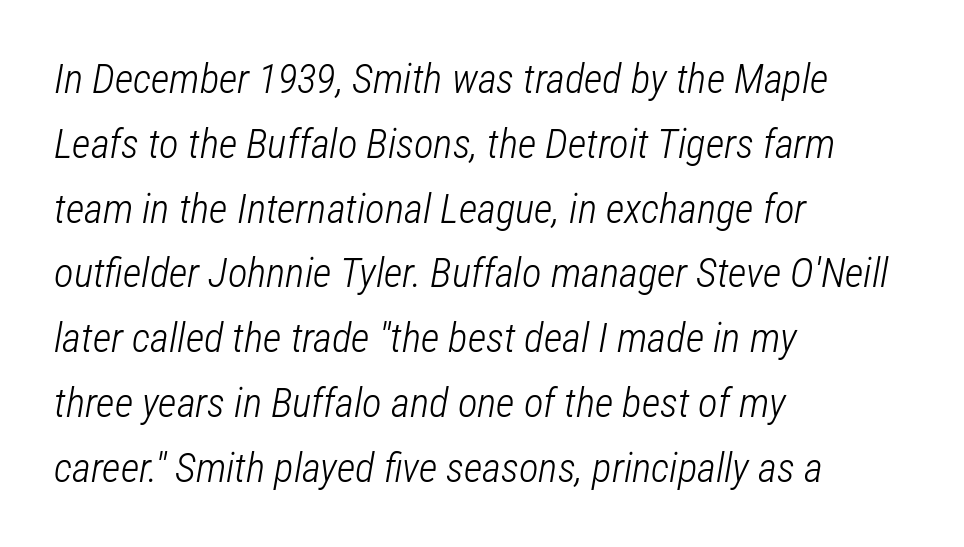
{"italic": "yes", "lean": "right", "slant_degrees": 12, "bold": "no", "weight": "light", "width": "condensed", "stroke_contrast": "low", "x_height": "medium", "monospaced": "no", "underline": "no", "align": "left", "line_spacing": "normal", "line_spacing_ratio": 1.58, "letter_spacing": "normal", "letter_spacing_em": 0.0, "glyph_px": 41}
